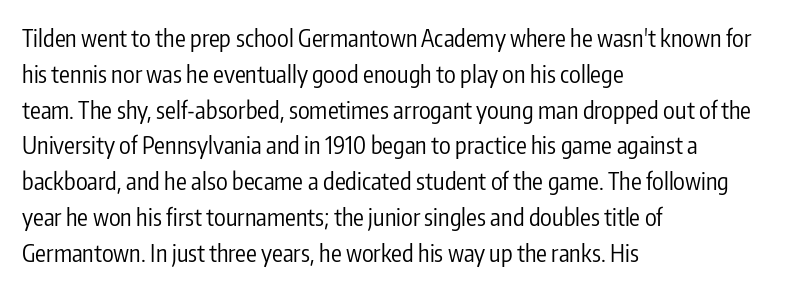
Q: Is the text bold? A: No.
Q: Is the text italic (slanted)? A: No, it is upright.
Q: Is the text underlined? A: No.
Q: How is the paragraph aligned? A: Left-aligned.
Q: Is the spacing between letters normal or unusually wide? A: Normal.
Q: Is the spacing between lines tight, normal or loose? A: Normal.
